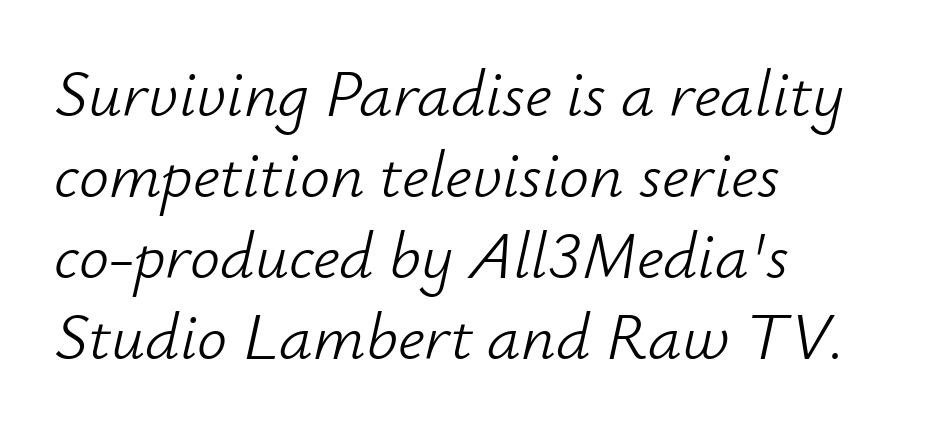
Q: Is the text bold? A: No.
Q: Is the text italic (slanted)? A: Yes, it leans right by about 12 degrees.
Q: Is the text underlined? A: No.
Q: How is the paragraph aligned? A: Left-aligned.
Q: Is the spacing between letters normal or unusually wide? A: Normal.
Q: Width (condensed, normal, or wide)? A: Normal.
Q: Stroke contrast? A: Low.
Q: x-height? A: Small.
Q: Monospaced? A: No.
